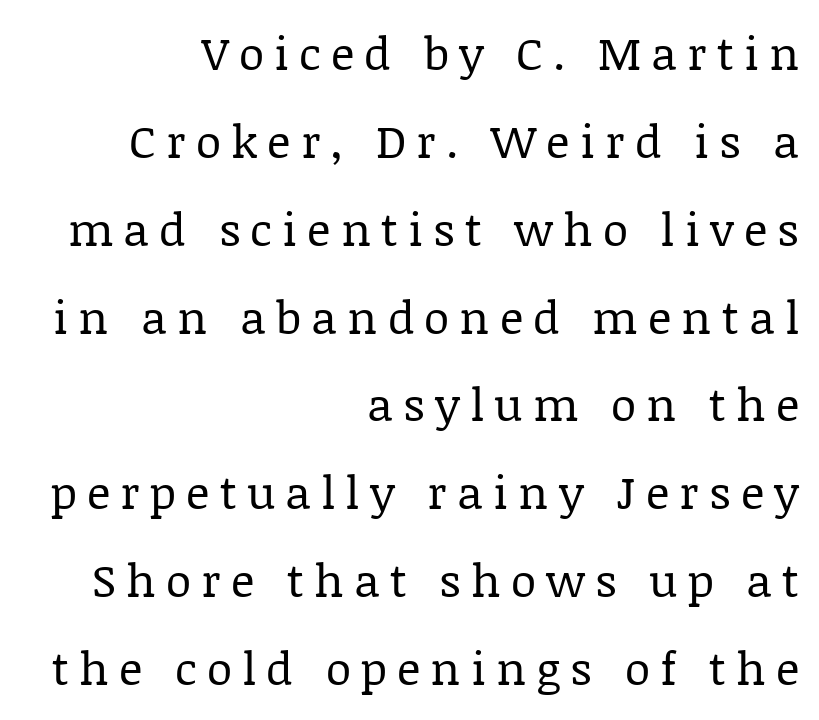
Is the block centered? No — it sits flush against the right margin. No letter is thick-stroked: the sample isn't bold. Looks like regular typesetting: each glyph gets only the width it needs. The leading is generous, giving the passage an open texture.
